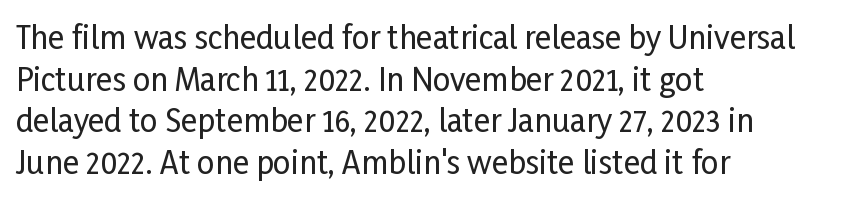
A bare baseline throughout the passage. Look at the tracking — it's just the regular setting, nothing added. Alignment: flush left. The rendering uses natural spacing where letterforms have individual widths.
